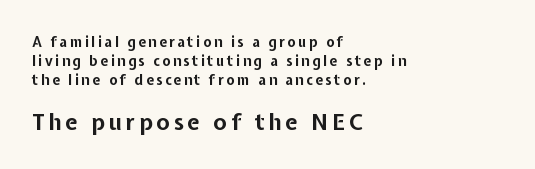
{"italic": "no", "bold": "yes", "underline": "no", "align": "left", "line_spacing": "normal", "line_spacing_ratio": 1.36, "larger_block": "second", "size_ratio": 1.57, "glyph_px": 22}
